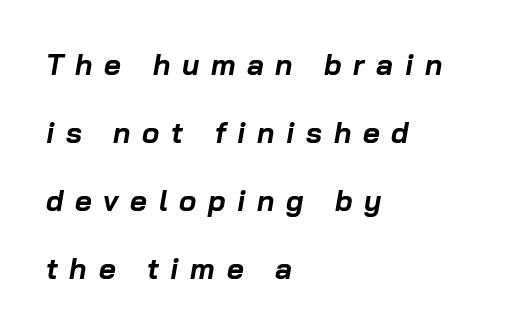
The image shows 29 px bold type, italic (leaning right); set left-aligned, loose line spacing (2.35x), unusually wide letter spacing (+0.4 em), not underlined; low stroke contrast and a medium x-height.
